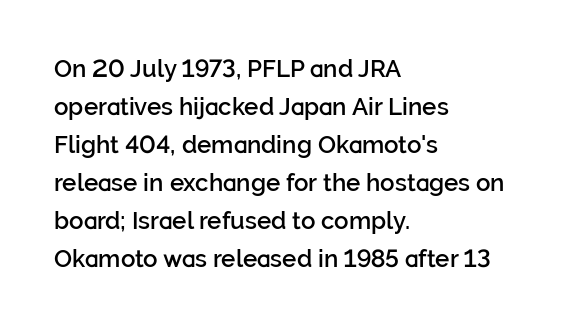
{"italic": "no", "bold": "semi", "underline": "no", "align": "left", "line_spacing": "normal", "line_spacing_ratio": 1.58, "letter_spacing": "normal", "letter_spacing_em": 0.0, "glyph_px": 24}
